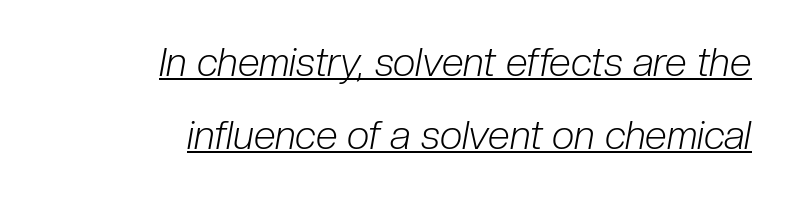
{"italic": "yes", "lean": "right", "slant_degrees": 10, "bold": "no", "weight": "light", "width": "condensed", "stroke_contrast": "low", "x_height": "medium", "monospaced": "no", "underline": "yes", "align": "right", "line_spacing_ratio": 1.83, "letter_spacing": "normal", "letter_spacing_em": 0.0, "glyph_px": 40}
